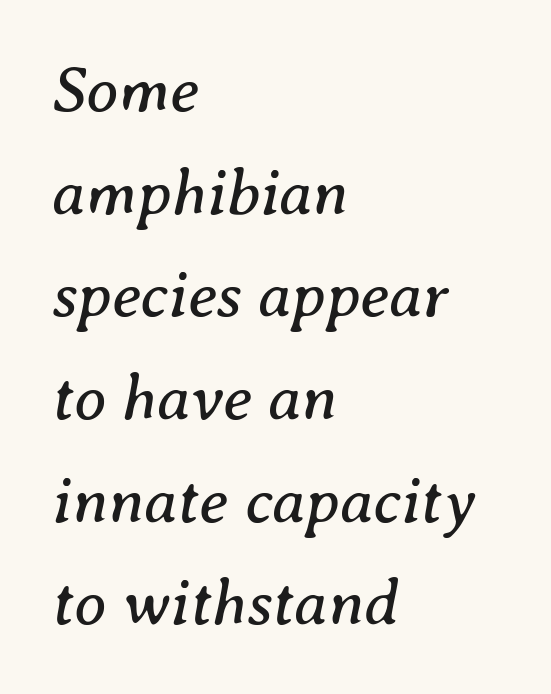
Q: Is the text bold? A: No.
Q: Is the text italic (slanted)? A: Yes, it leans right by about 8 degrees.
Q: Is the typeface a serif or a sans-serif typeface? A: Serif.
Q: Is the text underlined? A: No.
Q: How is the paragraph aligned? A: Left-aligned.
Q: Is the spacing between letters normal or unusually wide? A: Normal.
Q: Is the spacing between lines tight, normal or loose? A: Normal.
Q: Width (condensed, normal, or wide)? A: Normal.
Q: Stroke contrast? A: Medium.
Q: x-height? A: Medium.
Q: Monospaced? A: No.
